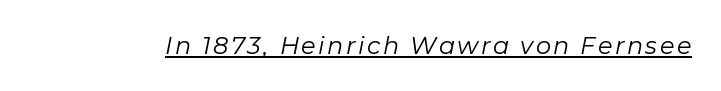
Q: Is the text bold? A: No.
Q: Is the text italic (slanted)? A: Yes, it leans right by about 11 degrees.
Q: Is the text underlined? A: Yes.
